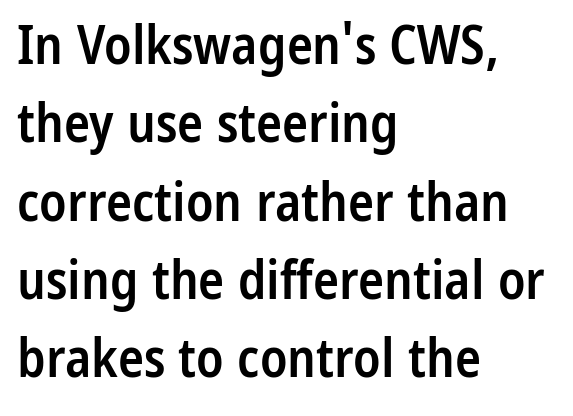
{"serif": "no", "italic": "no", "bold": "semi", "weight": "semibold", "width": "condensed", "stroke_contrast": "low", "x_height": "medium", "monospaced": "no", "underline": "no", "align": "left", "line_spacing": "normal", "line_spacing_ratio": 1.45, "letter_spacing": "normal", "letter_spacing_em": 0.0, "glyph_px": 54}
